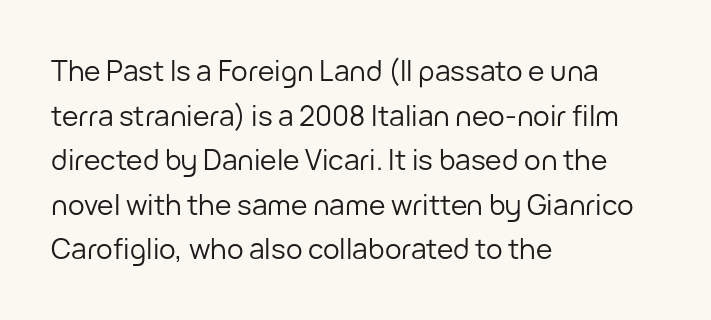
Q: Is the text bold? A: No.
Q: Is the text italic (slanted)? A: No, it is upright.
Q: Is the typeface a serif or a sans-serif typeface? A: Sans-serif.
Q: Is the text underlined? A: No.
Q: How is the paragraph aligned? A: Left-aligned.
Q: Is the spacing between letters normal or unusually wide? A: Normal.
Q: Is the spacing between lines tight, normal or loose? A: Normal.
Q: Width (condensed, normal, or wide)? A: Normal.
Q: Stroke contrast? A: Low.
Q: x-height? A: Medium.
Q: Monospaced? A: No.
